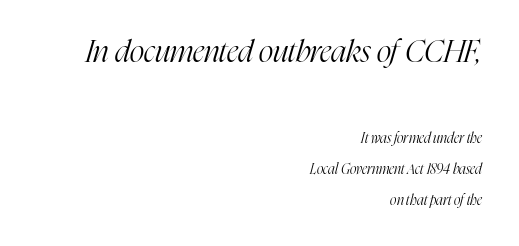
{"serif": "yes", "italic": "yes", "lean": "right", "slant_degrees": 16, "bold": "no", "weight": "light", "width": "condensed", "stroke_contrast": "high", "x_height": "medium", "monospaced": "no", "underline": "no", "align": "right", "line_spacing": "loose", "line_spacing_ratio": 2.23, "letter_spacing": "normal", "letter_spacing_em": 0.0, "larger_block": "first", "size_ratio": 2.21, "glyph_px": 31}
